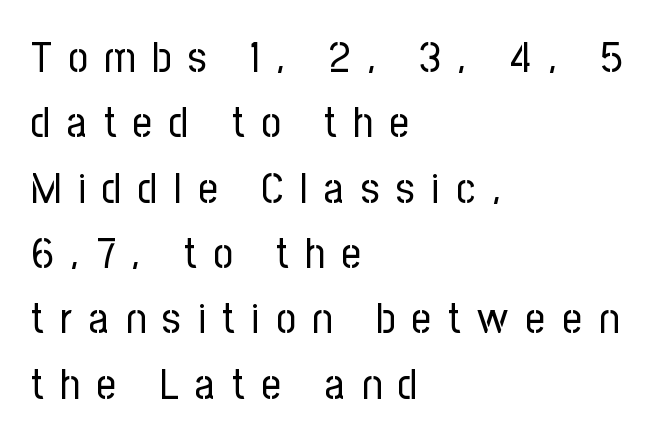
Q: Is the text bold? A: No.
Q: Is the text italic (slanted)? A: No, it is upright.
Q: Is the typeface a serif or a sans-serif typeface? A: Sans-serif.
Q: Is the text underlined? A: No.
Q: How is the paragraph aligned? A: Left-aligned.
Q: Is the spacing between letters normal or unusually wide? A: Unusually wide.
Q: Is the spacing between lines tight, normal or loose? A: Normal.
Q: Width (condensed, normal, or wide)? A: Condensed.
Q: Stroke contrast? A: Low.
Q: x-height? A: Medium.
Q: Monospaced? A: No.
